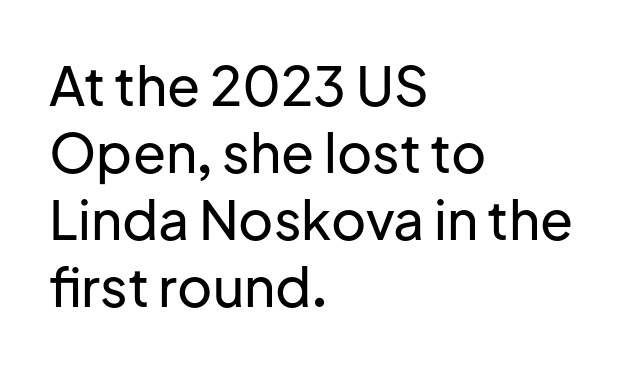
Italic? Not at all — the glyphs are vertical. Plain, unruled lines of type. Alignment: flush left. These lines are rendered in a variable-pitch font. In terms of letterform style, serifs are entirely absent. The gaps between neighbouring characters are ordinary and unremarkable.
